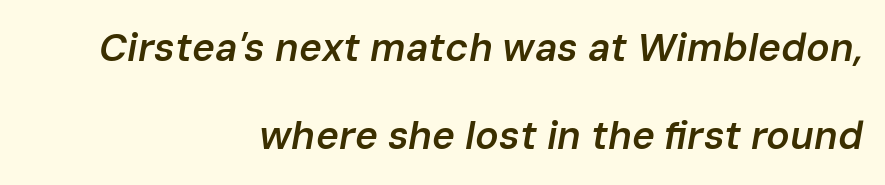
Q: Is the text bold? A: Semi-bold.
Q: Is the text italic (slanted)? A: Yes, it leans right by about 10 degrees.
Q: Is the text underlined? A: No.
Q: How is the paragraph aligned? A: Right-aligned.
Q: Is the spacing between letters normal or unusually wide? A: Normal.
Q: Is the spacing between lines tight, normal or loose? A: Loose.
Q: Width (condensed, normal, or wide)? A: Normal.
Q: Stroke contrast? A: Low.
Q: x-height? A: Medium.
Q: Monospaced? A: No.
